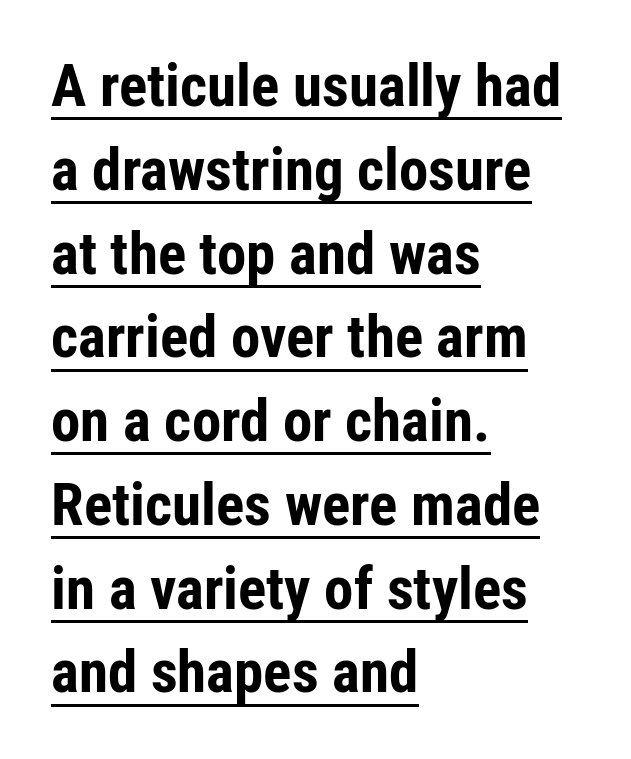
Q: Is the text bold? A: Yes.
Q: Is the text italic (slanted)? A: No, it is upright.
Q: Is the typeface a serif or a sans-serif typeface? A: Sans-serif.
Q: Is the text underlined? A: Yes.
Q: How is the paragraph aligned? A: Left-aligned.
Q: Is the spacing between letters normal or unusually wide? A: Normal.
Q: Is the spacing between lines tight, normal or loose? A: Normal.
Q: Width (condensed, normal, or wide)? A: Condensed.
Q: Stroke contrast? A: Low.
Q: x-height? A: Medium.
Q: Monospaced? A: No.
